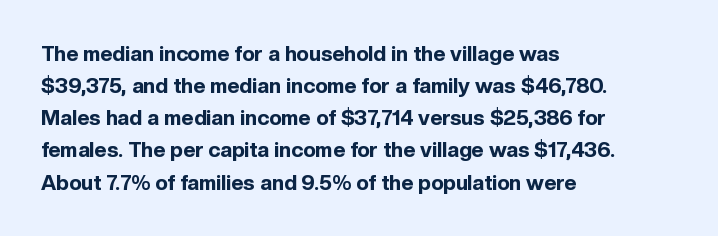
{"italic": "no", "bold": "yes", "underline": "no", "align": "left", "line_spacing": "normal", "line_spacing_ratio": 1.53, "letter_spacing": "normal", "letter_spacing_em": 0.0, "glyph_px": 21}
